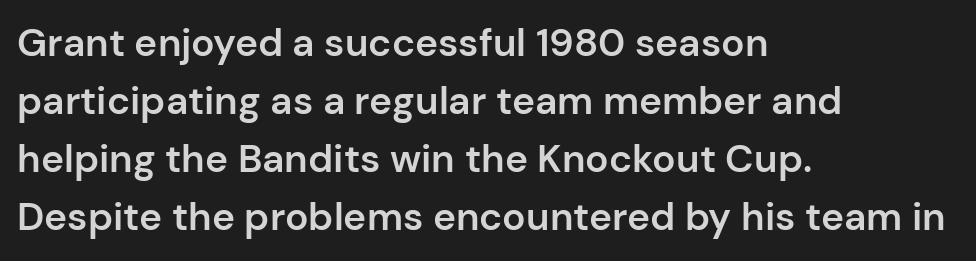
Semibold letterforms, between regular and bold. Spacing verdict: proportional, widths tailored to each character. In CSS terms this would be text-align: left. Grotesque or geometric, the face here clearly has no serifs. The letters stand upright; this is a roman face. The rendering keeps characters at their native spacing.
